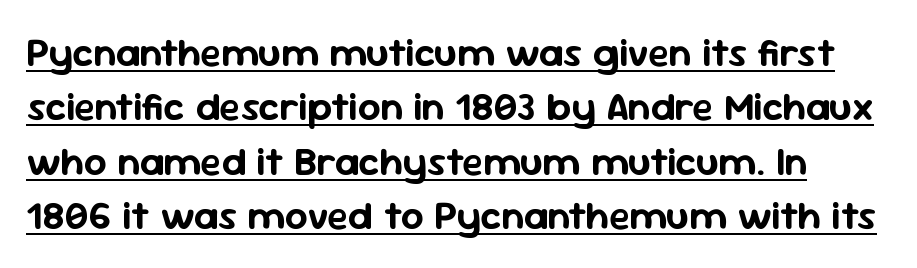
The image shows 40 px sans-serif type, upright; set normal line spacing (1.36x), normal letter spacing, underlined; low stroke contrast and a medium x-height.
